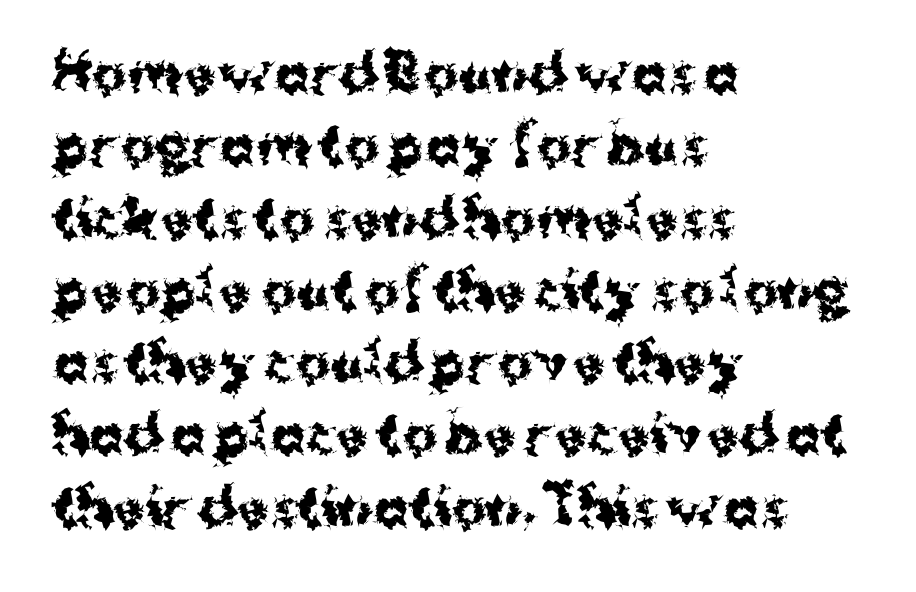
{"serif": "no", "italic": "no", "bold": "yes", "weight": "bold", "width": "normal", "stroke_contrast": "medium", "x_height": "medium", "monospaced": "no", "underline": "no", "align": "left", "line_spacing": "normal", "line_spacing_ratio": 1.39, "letter_spacing": "normal", "letter_spacing_em": 0.0, "glyph_px": 52}
